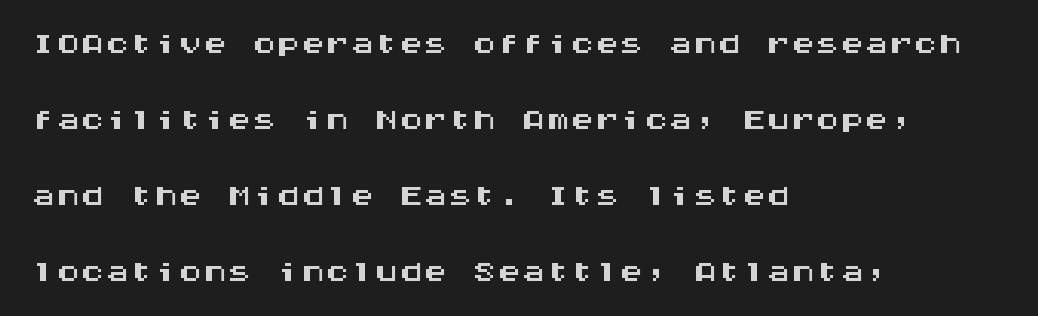
The image shows 49 px wide sans-serif type, upright, monospaced; set left-aligned, normal line spacing (1.55x), normal letter spacing, not underlined; medium stroke contrast and a large x-height.
